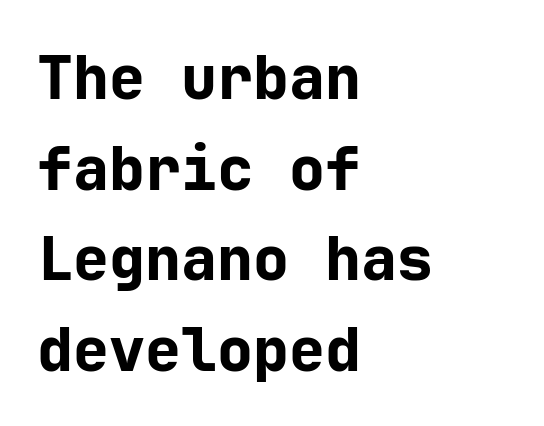
{"serif": "no", "italic": "no", "bold": "yes", "weight": "bold", "width": "normal", "stroke_contrast": "low", "x_height": "medium", "underline": "no", "align": "left", "line_spacing": "normal", "line_spacing_ratio": 1.51, "letter_spacing": "normal", "letter_spacing_em": 0.0, "glyph_px": 60}
